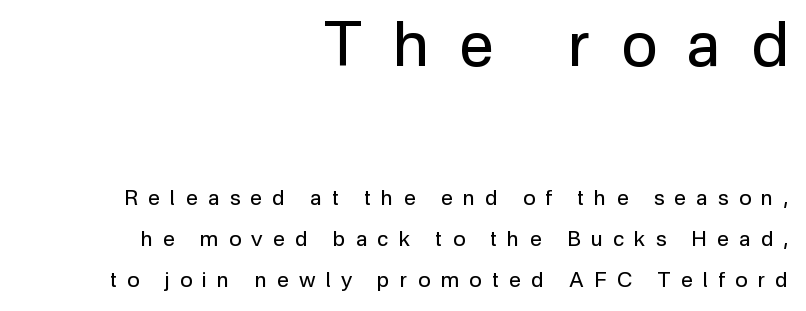
Q: Is the text bold? A: No.
Q: Is the text italic (slanted)? A: No, it is upright.
Q: Is the typeface a serif or a sans-serif typeface? A: Sans-serif.
Q: Is the text underlined? A: No.
Q: How is the paragraph aligned? A: Right-aligned.
Q: Is the spacing between letters normal or unusually wide? A: Unusually wide.
Q: Is the spacing between lines tight, normal or loose? A: Loose.
Q: Which block of text is set in a larger size, the first (top) or the second (bottom)? A: The first (top) one.
Q: Width (condensed, normal, or wide)? A: Normal.
Q: Stroke contrast? A: Low.
Q: x-height? A: Medium.
Q: Monospaced? A: No.
